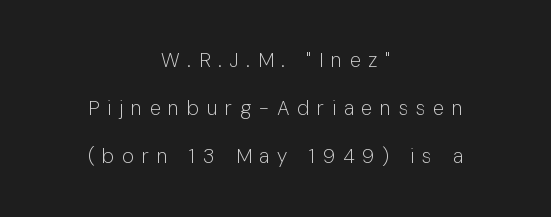
Q: Is the text bold? A: No.
Q: Is the text italic (slanted)? A: No, it is upright.
Q: Is the text underlined? A: No.
Q: How is the paragraph aligned? A: Centered.
Q: Is the spacing between letters normal or unusually wide? A: Unusually wide.
Q: Is the spacing between lines tight, normal or loose? A: Loose.
